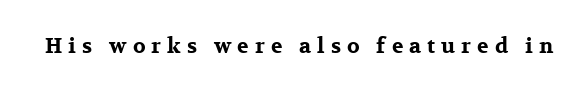
{"italic": "no", "bold": "yes", "underline": "no", "letter_spacing": "wide", "letter_spacing_em": 0.29, "glyph_px": 21}
